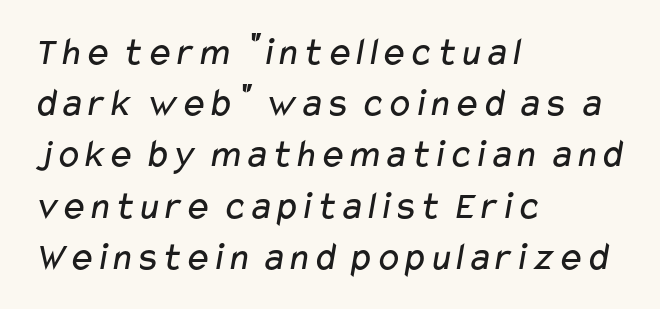
Q: Is the text bold? A: No.
Q: Is the typeface a serif or a sans-serif typeface? A: Sans-serif.
Q: Is the text underlined? A: No.
Q: How is the paragraph aligned? A: Left-aligned.
Q: Is the spacing between letters normal or unusually wide? A: Normal.
Q: Is the spacing between lines tight, normal or loose? A: Normal.
Q: Width (condensed, normal, or wide)? A: Wide.
Q: Stroke contrast? A: Low.
Q: x-height? A: Medium.
Q: Monospaced? A: No.
